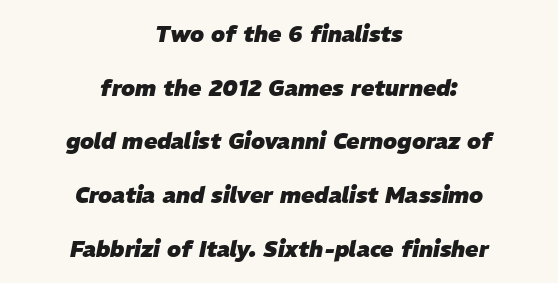
If you drew a line through each stem, it would be angled. The block of text is sparse from top to bottom, with ample space between rows. Is the block centered? Yes — each line is placed symmetrically about the middle. Words appear dense and cohesive because spacing is normal. The words here are not underlined. The characters look thick and weighty, a clear bold.
